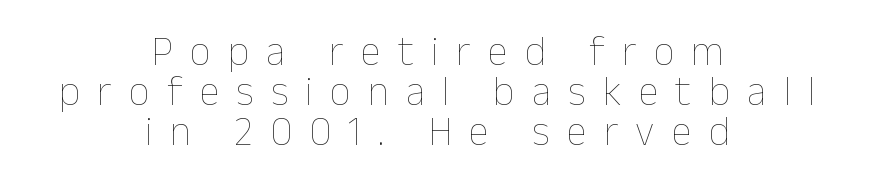
The image shows 41 px thin type, upright; set centered, tight line spacing (0.97x), unusually wide letter spacing (+0.42 em), not underlined; low stroke contrast and a medium x-height.
